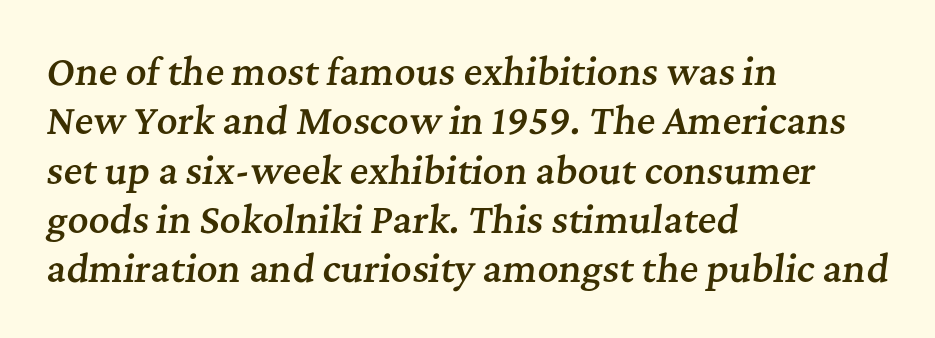
{"serif": "yes", "italic": "yes", "lean": "right", "slant_degrees": 7, "bold": "semi", "weight": "semibold", "width": "normal", "stroke_contrast": "medium", "x_height": "medium", "monospaced": "no", "underline": "no", "align": "left", "line_spacing": "normal", "line_spacing_ratio": 1.37, "letter_spacing": "normal", "letter_spacing_em": 0.0, "glyph_px": 36}
